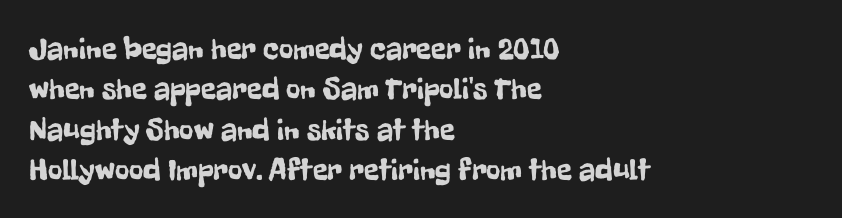
Has an underline been added? It has not. Each word holds together tightly as a unit, with standard inter-letter gaps. Baseline-to-baseline distance is the conventional proportion of letter height. Each letter's strokes conclude bluntly, with no projecting serifs. Do the characters align in a grid? No, the font is proportional. Every stem runs plumb, perpendicular to the baseline.
